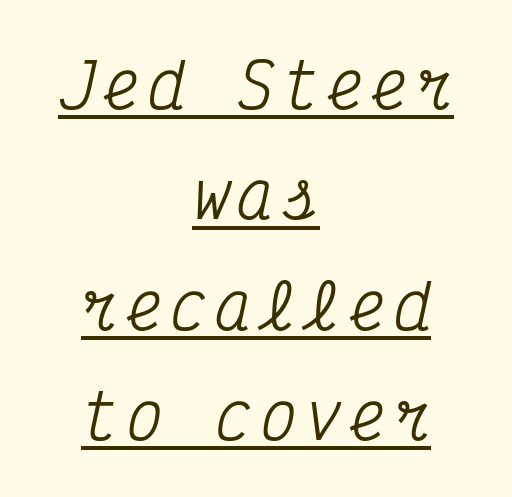
The image shows 62 px condensed serif type, italic (leaning right), monospaced; set centered, line spacing 1.78x, underlined; medium stroke contrast and a medium x-height.
